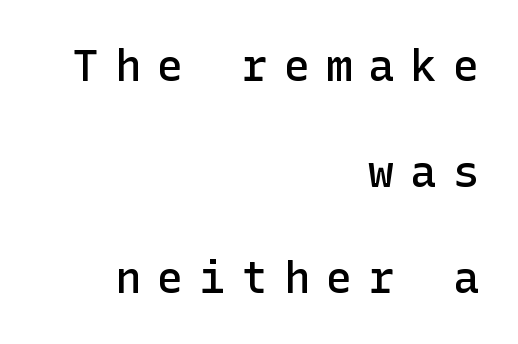
The image shows 44 px semibold sans-serif type, upright; set right-aligned, loose line spacing (2.41x), unusually wide letter spacing (+0.36 em), not underlined; low stroke contrast and a medium x-height.
